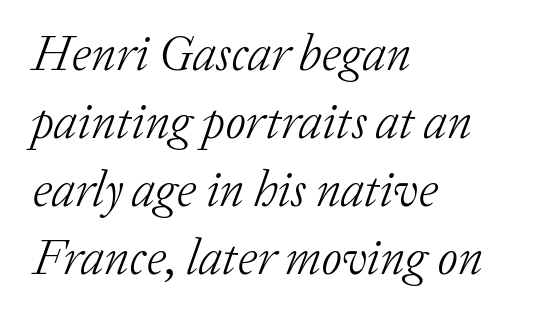
Each letter keeps its own natural width here, so spacing adapts to shape. Default kerning and tracking; the words read as compact shapes. Summary of vertical rhythm: regular, with standard interline spacing. An italicized treatment has been applied to the whole sample. Typographically, this falls in the serif category.
